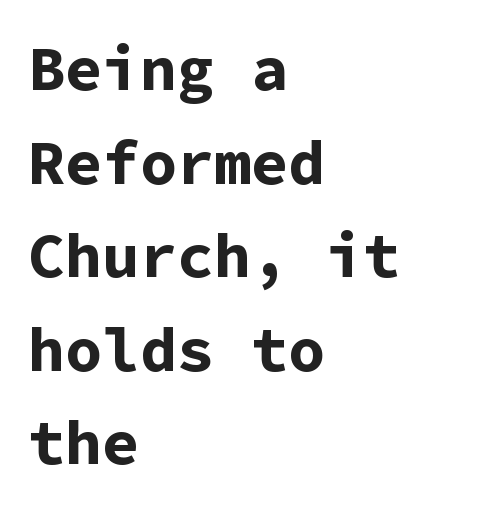
These lines keep a tight, regular rhythm from letter to letter. Look at the bottom of the vertical strokes: they stop flat, with no serifs. Descenders are the only things crossing below the line. Quick note: interline space is typical. The type sits square on the baseline with zero lean. The typesetter chose a ragged-right arrangement here.
